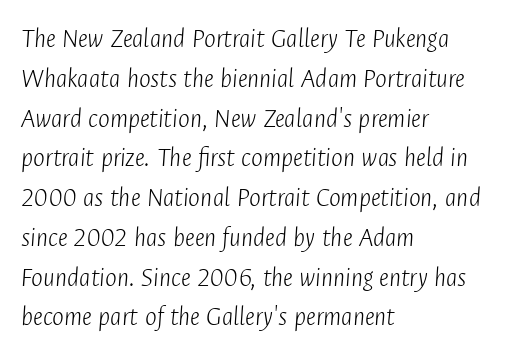
{"italic": "yes", "lean": "right", "slant_degrees": 4, "bold": "no", "weight": "light", "width": "condensed", "stroke_contrast": "low", "x_height": "medium", "monospaced": "no", "underline": "no", "align": "left", "line_spacing": "normal", "line_spacing_ratio": 1.42, "letter_spacing": "normal", "letter_spacing_em": 0.0, "glyph_px": 28}
